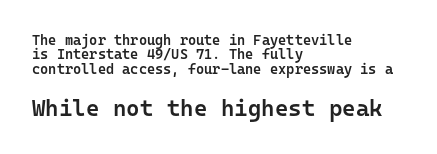
Q: Is the text bold? A: Semi-bold.
Q: Is the text italic (slanted)? A: No, it is upright.
Q: Is the text underlined? A: No.
Q: How is the paragraph aligned? A: Left-aligned.
Q: Is the spacing between letters normal or unusually wide? A: Normal.
Q: Is the spacing between lines tight, normal or loose? A: Tight.
Q: Which block of text is set in a larger size, the first (top) or the second (bottom)? A: The second (bottom) one.
